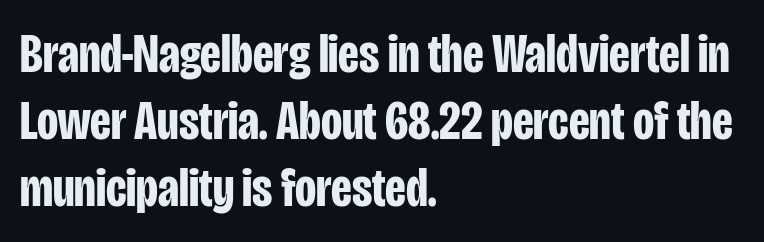
The image shows 55 px bold, condensed sans-serif type, upright; set left-aligned, line spacing 1.22x, normal letter spacing, not underlined; low stroke contrast and a large x-height.
